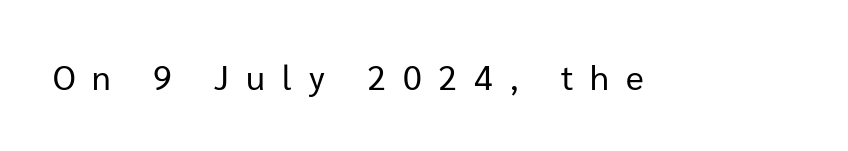
{"serif": "no", "italic": "no", "bold": "no", "weight": "regular", "width": "normal", "stroke_contrast": "low", "x_height": "medium", "monospaced": "no", "underline": "no", "letter_spacing": "wide", "letter_spacing_em": 0.5, "glyph_px": 34}
